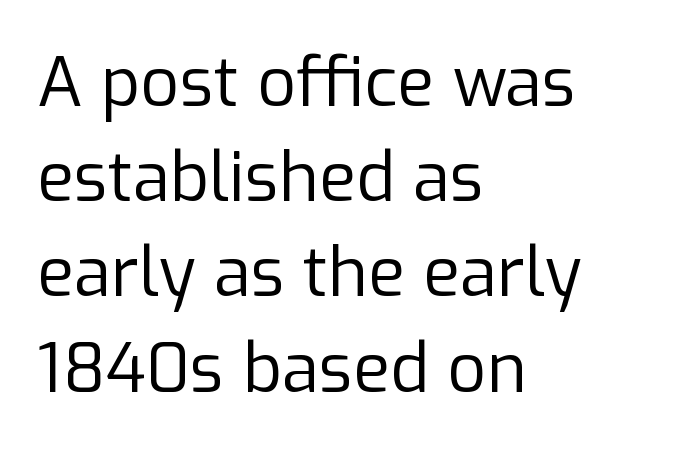
Q: Is the text bold? A: No.
Q: Is the text italic (slanted)? A: No, it is upright.
Q: Is the typeface a serif or a sans-serif typeface? A: Sans-serif.
Q: Is the text underlined? A: No.
Q: How is the paragraph aligned? A: Left-aligned.
Q: Is the spacing between letters normal or unusually wide? A: Normal.
Q: Is the spacing between lines tight, normal or loose? A: Normal.
Q: Width (condensed, normal, or wide)? A: Normal.
Q: Stroke contrast? A: Low.
Q: x-height? A: Medium.
Q: Monospaced? A: No.
